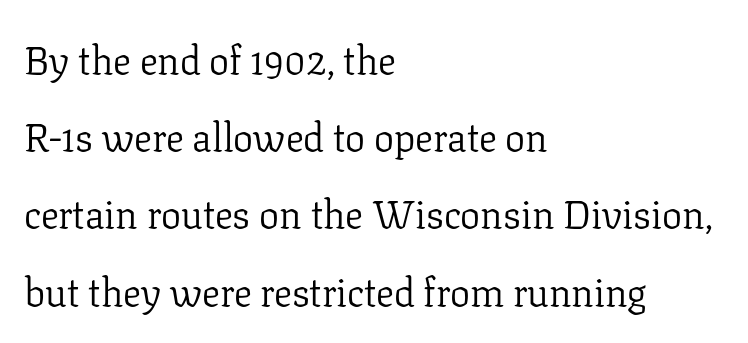
The image shows 40 px light serif type, upright; set left-aligned, loose line spacing (1.93x), normal letter spacing, not underlined; low stroke contrast and a medium x-height.
